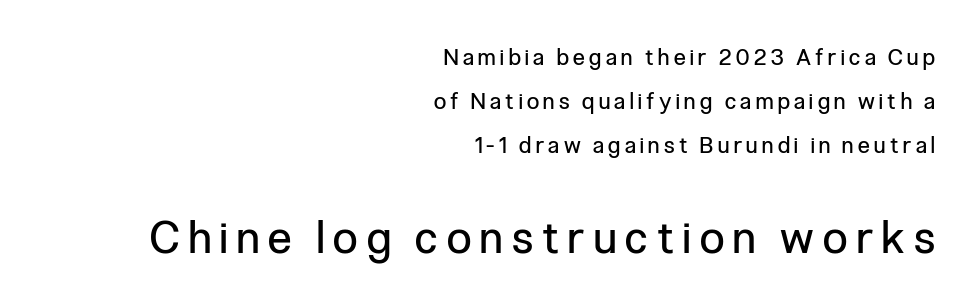
Character widths vary here, with narrow letters taking less room than wide ones. Where is the straight margin? On the right. Widely set lines give the paragraph a tall, airy silhouette. Inter-character spacing is expanded well beyond the font's built-in metrics. Ink coverage per letter is moderate at most.
